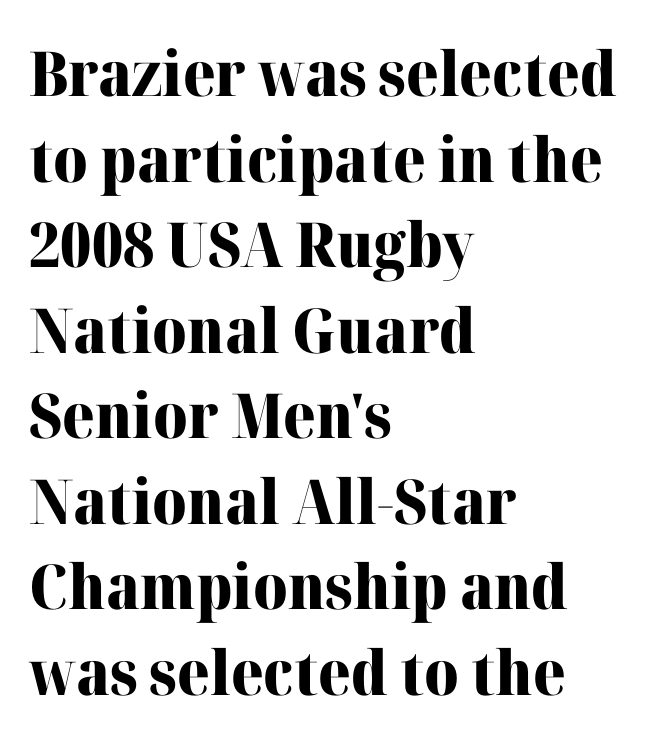
The image shows 62 px heavy serif type, upright; set left-aligned, normal line spacing (1.38x), normal letter spacing, not underlined; high stroke contrast and a medium x-height.
